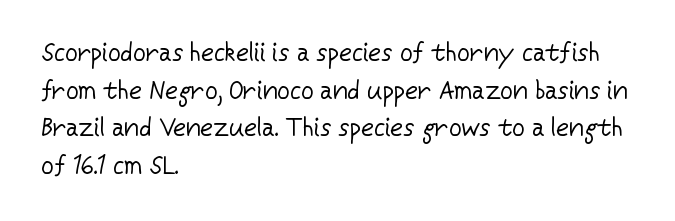
The image shows 25 px text type, upright; set left-aligned, normal line spacing (1.51x), normal letter spacing, not underlined.
